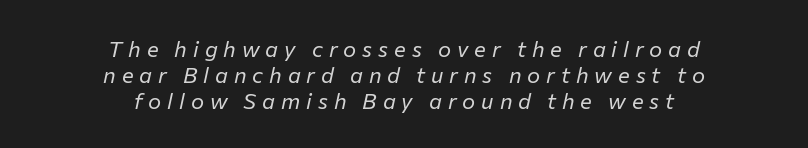
The setting favours the middle, as headings and verse often do. Rule under the text: the space is simply empty. The face looks like a standard text weight, possibly lighter. There's an unmistakable incline to the writing here.
